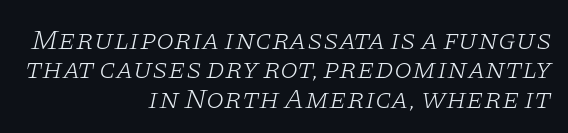
{"serif": "yes", "italic": "yes", "lean": "right", "slant_degrees": 11, "bold": "no", "weight": "light", "width": "wide", "stroke_contrast": "low", "x_height": "large", "monospaced": "no", "underline": "no", "align": "right", "line_spacing": "tight", "line_spacing_ratio": 1.01, "letter_spacing": "normal", "letter_spacing_em": 0.0, "glyph_px": 29}
